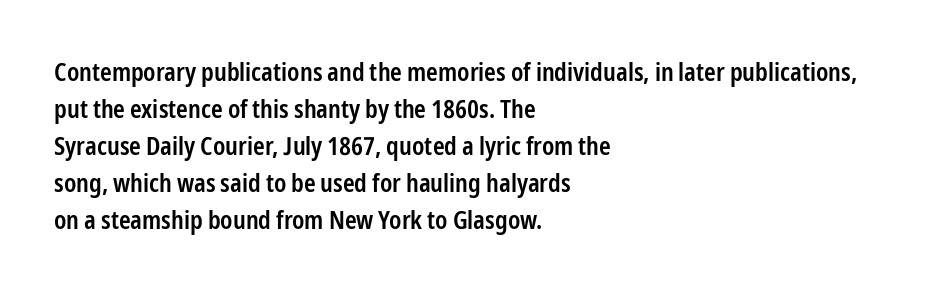
Posture: upright roman. The string is rendered with underlining switched off. Layout note: lines flush left. The line texture is even and compact thanks to regular tracking.
